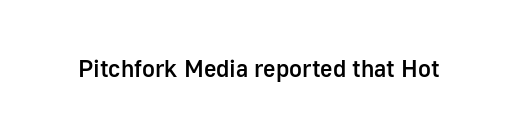
{"italic": "no", "bold": "semi", "underline": "no", "letter_spacing": "normal", "letter_spacing_em": 0.0, "glyph_px": 24}
